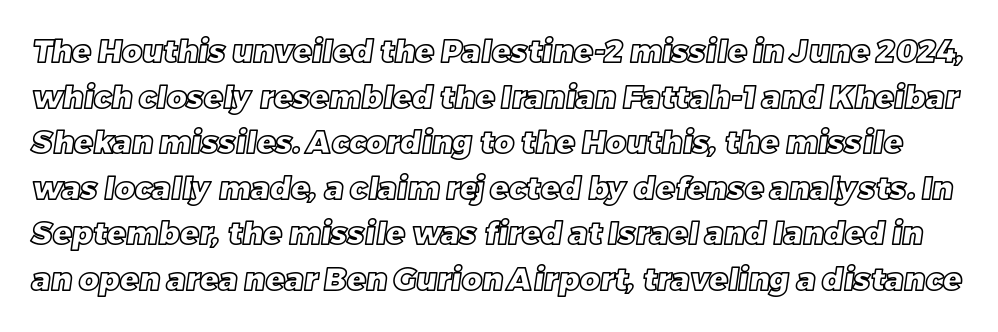
The image shows 31 px text type; set normal line spacing (1.47x), normal letter spacing, not underlined; a large x-height.
